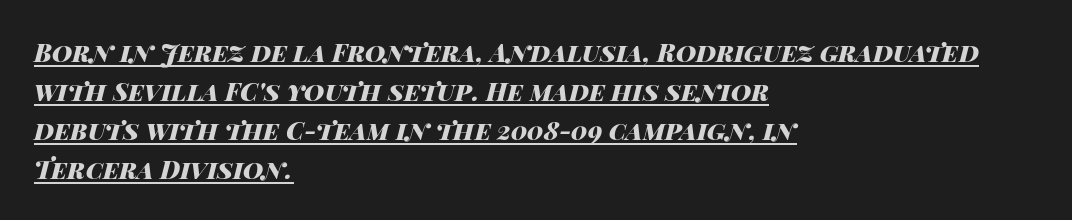
The image shows 25 px bold type, italic (leaning right); set left-aligned, normal line spacing (1.56x), normal letter spacing, underlined.
